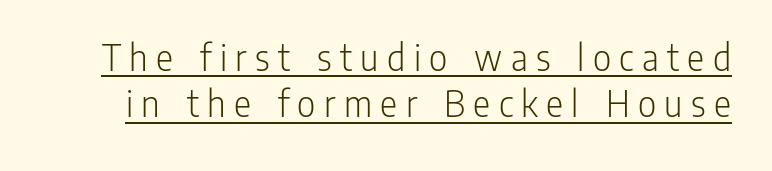
The image shows 40 px light, condensed sans-serif type, upright; set line spacing 1.16x, unusually wide letter spacing (+0.21 em), underlined; low stroke contrast and a medium x-height.
